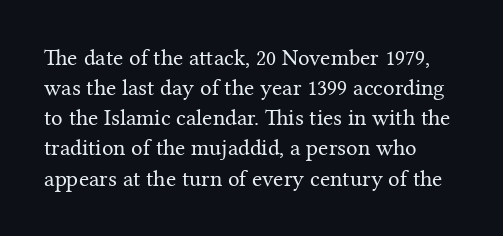
{"italic": "no", "bold": "no", "underline": "no", "align": "left", "line_spacing": "normal", "line_spacing_ratio": 1.31, "letter_spacing": "normal", "letter_spacing_em": 0.0, "glyph_px": 23}
